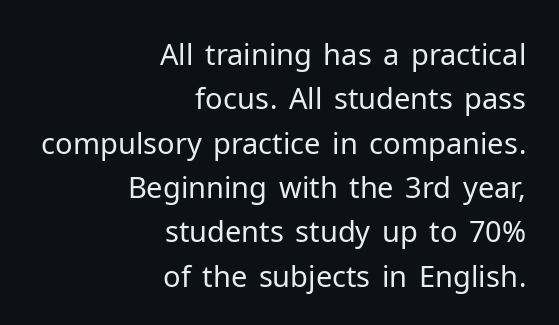
{"serif": "no", "italic": "no", "bold": "no", "weight": "regular", "width": "normal", "stroke_contrast": "low", "x_height": "medium", "monospaced": "no", "underline": "no", "align": "right", "line_spacing": "normal", "line_spacing_ratio": 1.53, "letter_spacing": "normal", "letter_spacing_em": 0.0, "glyph_px": 29}
